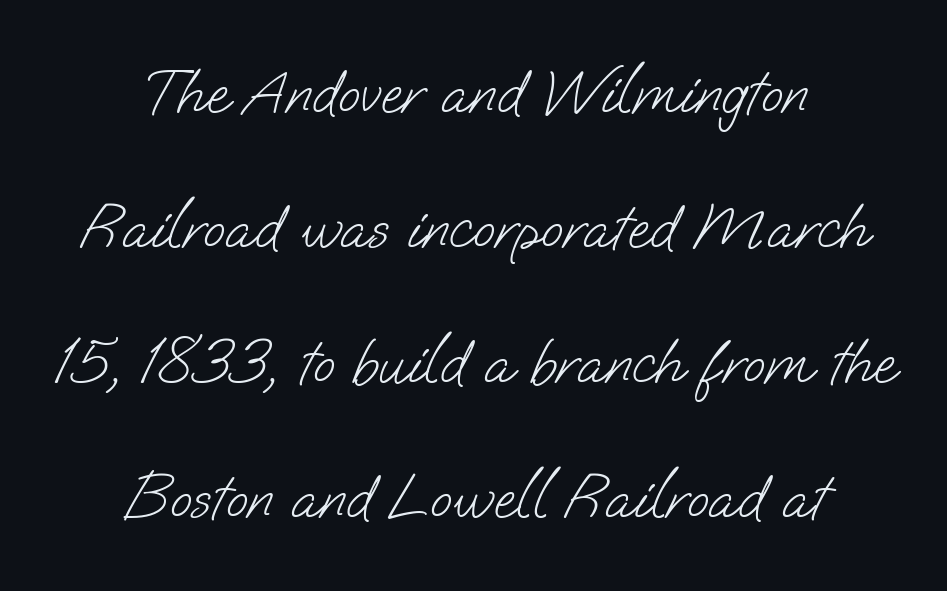
Q: Is the text bold? A: No.
Q: Is the typeface a serif or a sans-serif typeface? A: Sans-serif.
Q: Is the text underlined? A: No.
Q: How is the paragraph aligned? A: Centered.
Q: Is the spacing between letters normal or unusually wide? A: Normal.
Q: Is the spacing between lines tight, normal or loose? A: Loose.
Q: Width (condensed, normal, or wide)? A: Normal.
Q: Stroke contrast? A: Low.
Q: x-height? A: Small.
Q: Monospaced? A: No.
